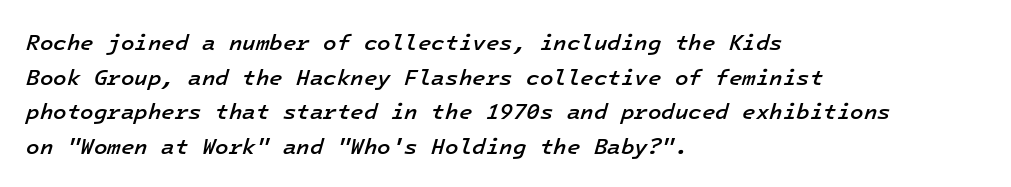
Q: Is the text bold? A: Semi-bold.
Q: Is the text italic (slanted)? A: Yes, it leans right by about 16 degrees.
Q: Is the text underlined? A: No.
Q: How is the paragraph aligned? A: Left-aligned.
Q: Is the spacing between letters normal or unusually wide? A: Normal.
Q: Is the spacing between lines tight, normal or loose? A: Normal.
